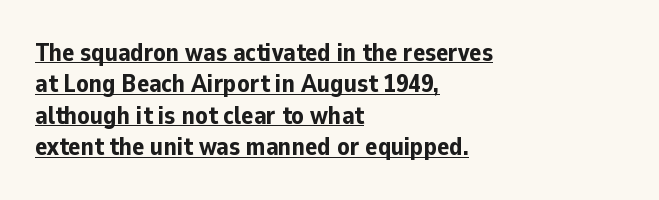
Q: Is the text bold? A: Yes.
Q: Is the text italic (slanted)? A: No, it is upright.
Q: Is the text underlined? A: Yes.
Q: How is the paragraph aligned? A: Left-aligned.
Q: Is the spacing between letters normal or unusually wide? A: Normal.
Q: Is the spacing between lines tight, normal or loose? A: Normal.
